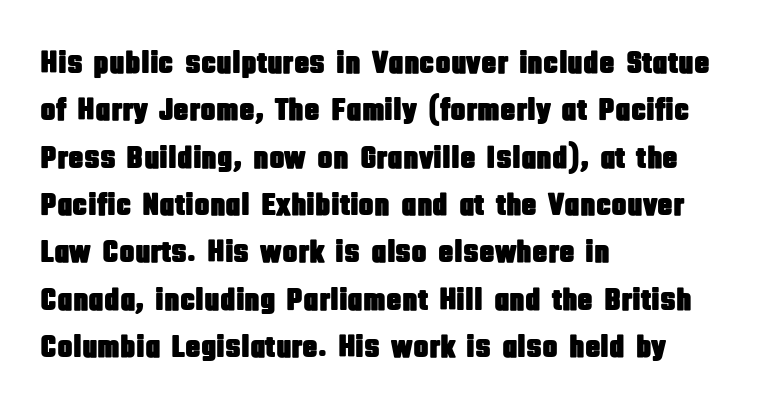
Q: Is the text italic (slanted)? A: No, it is upright.
Q: Is the typeface a serif or a sans-serif typeface? A: Sans-serif.
Q: Is the text underlined? A: No.
Q: How is the paragraph aligned? A: Left-aligned.
Q: Is the spacing between letters normal or unusually wide? A: Normal.
Q: Is the spacing between lines tight, normal or loose? A: Normal.
Q: Width (condensed, normal, or wide)? A: Condensed.
Q: Stroke contrast? A: Low.
Q: x-height? A: Large.
Q: Monospaced? A: No.
